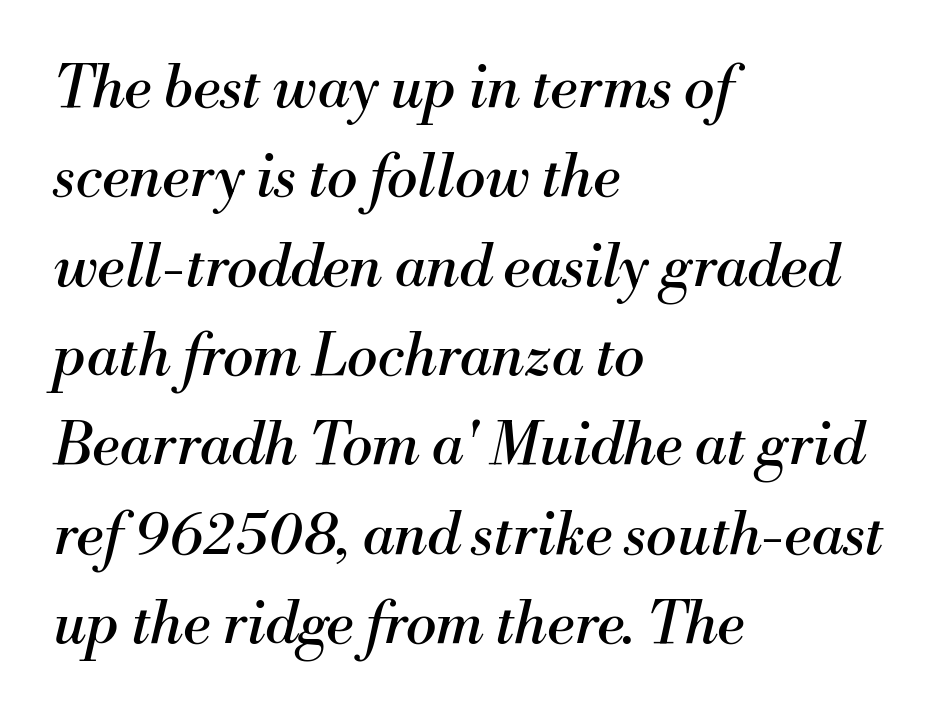
{"serif": "yes", "italic": "yes", "lean": "right", "slant_degrees": 13, "bold": "no", "weight": "regular", "width": "normal", "stroke_contrast": "medium", "x_height": "small", "monospaced": "no", "underline": "no", "align": "left", "line_spacing": "normal", "line_spacing_ratio": 1.54, "letter_spacing": "normal", "letter_spacing_em": 0.0, "glyph_px": 58}
